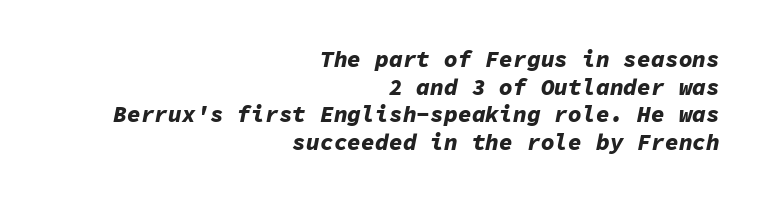
Pretty heavy lettering here — definitely bold. The string is rendered with underlining switched off. This rendering uses right alignment, leaving the left contour irregular. There is no visible air inserted between adjacent glyphs. In terms of posture, this sample is oblique.
